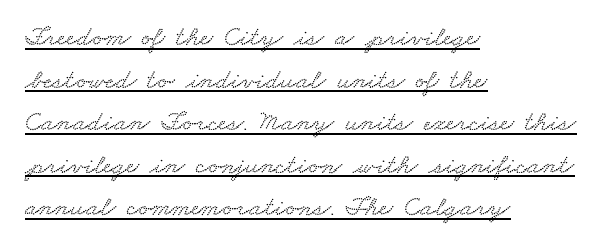
Q: Is the text underlined? A: Yes.
Q: How is the paragraph aligned? A: Left-aligned.
Q: Is the spacing between letters normal or unusually wide? A: Normal.
Q: Is the spacing between lines tight, normal or loose? A: Normal.
Q: Width (condensed, normal, or wide)? A: Wide.
Q: Stroke contrast? A: Low.
Q: x-height? A: Small.
Q: Monospaced? A: No.
